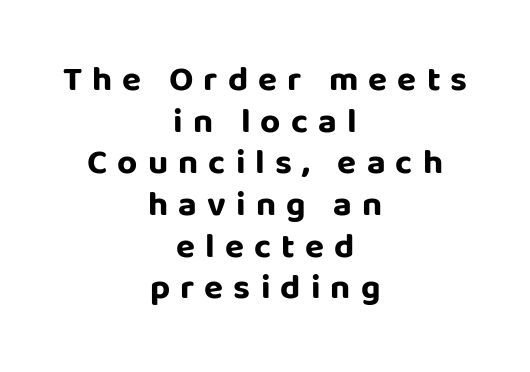
Q: Is the text bold? A: Yes.
Q: Is the text italic (slanted)? A: No, it is upright.
Q: Is the typeface a serif or a sans-serif typeface? A: Sans-serif.
Q: Is the text underlined? A: No.
Q: How is the paragraph aligned? A: Centered.
Q: Is the spacing between letters normal or unusually wide? A: Unusually wide.
Q: Width (condensed, normal, or wide)? A: Normal.
Q: Stroke contrast? A: Low.
Q: x-height? A: Large.
Q: Monospaced? A: No.
